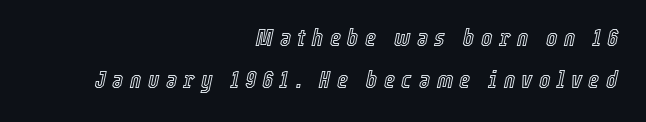
{"italic": "yes", "lean": "right", "slant_degrees": 12, "underline": "no", "align": "right", "line_spacing_ratio": 1.77, "letter_spacing": "wide", "letter_spacing_em": 0.27, "glyph_px": 24}
